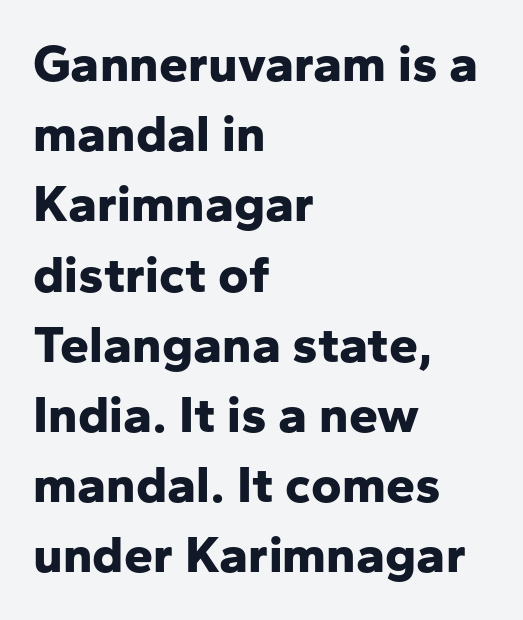
Check the space under the baseline: it is left empty. One-word summary of the alignment: left. A dark, heavy texture on the line: the type is bold. Observe the ordinary spacing: letters are neighbours, not strangers. These lines are rendered in a variable-pitch font.
